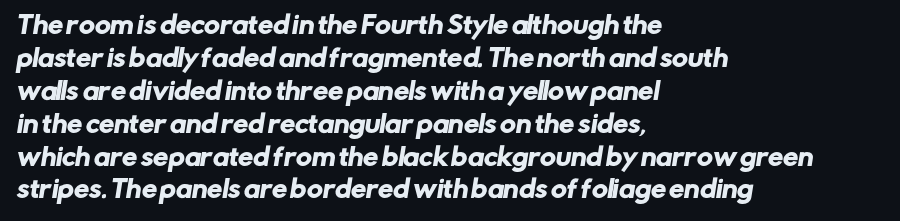
Q: Is the text underlined? A: No.
Q: How is the paragraph aligned? A: Left-aligned.
Q: Is the spacing between letters normal or unusually wide? A: Normal.
Q: Is the spacing between lines tight, normal or loose? A: Normal.
